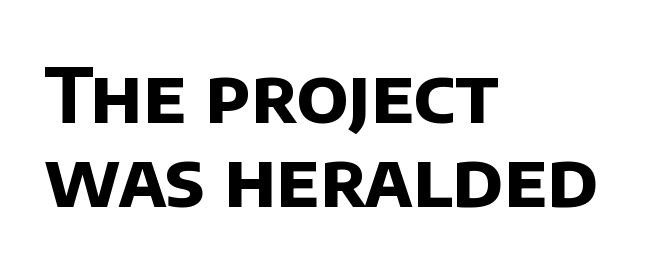
Q: Is the text bold? A: Yes.
Q: Is the typeface a serif or a sans-serif typeface? A: Sans-serif.
Q: Is the text underlined? A: No.
Q: How is the paragraph aligned? A: Left-aligned.
Q: Is the spacing between letters normal or unusually wide? A: Normal.
Q: Is the spacing between lines tight, normal or loose? A: Tight.
Q: Width (condensed, normal, or wide)? A: Normal.
Q: Stroke contrast? A: Low.
Q: x-height? A: Large.
Q: Monospaced? A: No.
